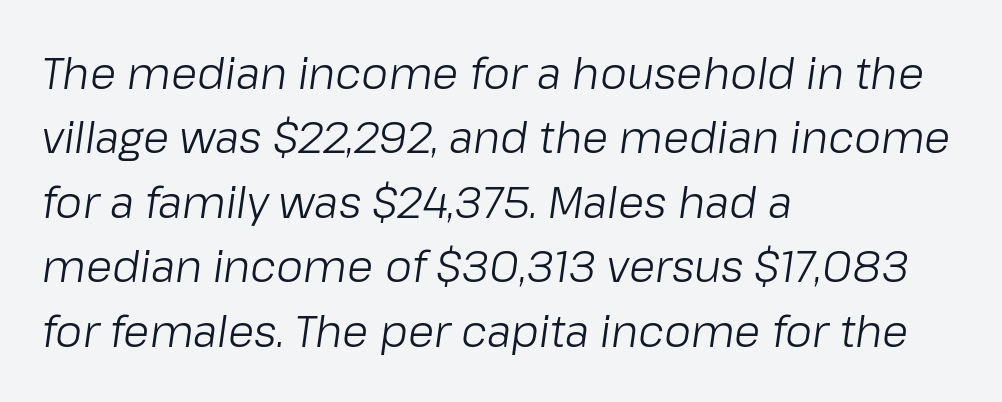
Q: Is the text bold? A: No.
Q: Is the text italic (slanted)? A: Yes, it leans right by about 8 degrees.
Q: Is the text underlined? A: No.
Q: How is the paragraph aligned? A: Left-aligned.
Q: Is the spacing between letters normal or unusually wide? A: Normal.
Q: Is the spacing between lines tight, normal or loose? A: Normal.
Q: Width (condensed, normal, or wide)? A: Normal.
Q: Stroke contrast? A: Low.
Q: x-height? A: Medium.
Q: Monospaced? A: No.
